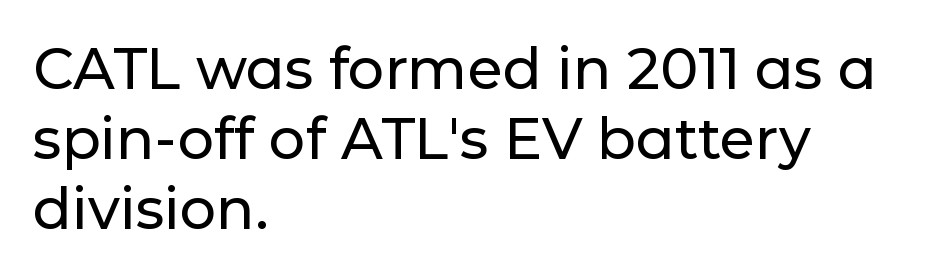
The image shows 57 px sans-serif type, upright; set left-aligned, line spacing 1.23x, normal letter spacing, not underlined; low stroke contrast and a medium x-height.
